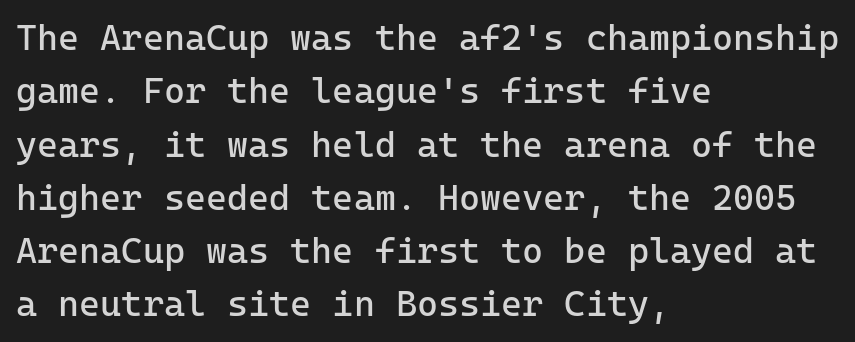
The letterforms sit at book weight or below. The letters stand straight up with perfectly vertical stems. Quick note: interline space is typical. Notice how the passage keeps a crisp vertical edge on the left only. The specimen omits any rule beneath the text block's lines.
